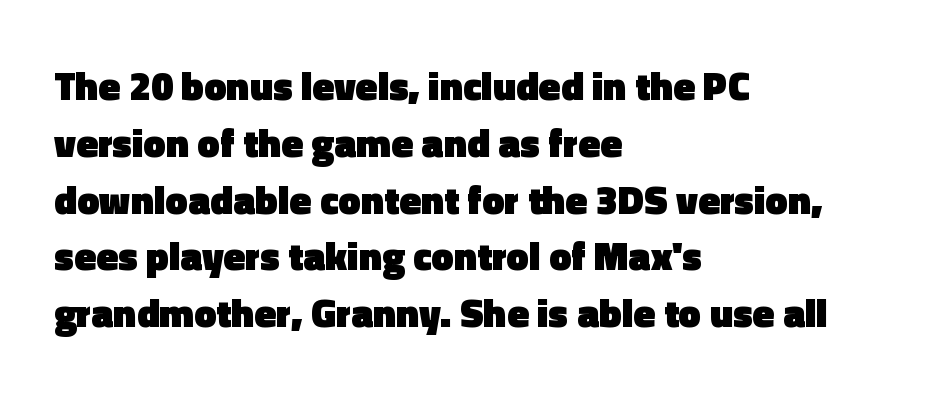
{"serif": "no", "italic": "no", "bold": "yes", "weight": "heavy", "width": "normal", "x_height": "medium", "monospaced": "no", "underline": "no", "align": "left", "line_spacing": "normal", "line_spacing_ratio": 1.42, "letter_spacing": "normal", "letter_spacing_em": 0.0, "glyph_px": 40}
